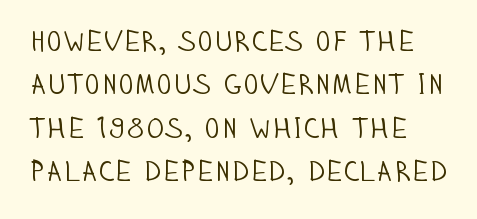
The image shows 29 px light, condensed sans-serif type, upright; set normal line spacing (1.5x), normal letter spacing, not underlined; low stroke contrast and a large x-height.
